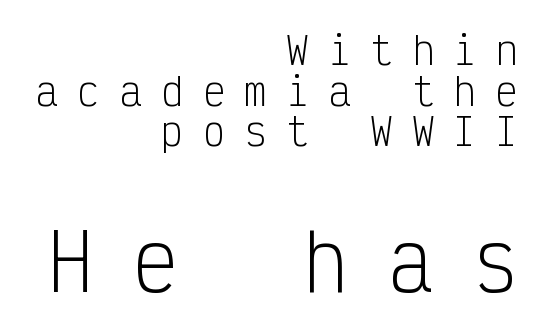
Q: Is the text bold? A: No.
Q: Is the text italic (slanted)? A: No, it is upright.
Q: Is the typeface a serif or a sans-serif typeface? A: Sans-serif.
Q: Is the text underlined? A: No.
Q: How is the paragraph aligned? A: Right-aligned.
Q: Is the spacing between letters normal or unusually wide? A: Unusually wide.
Q: Is the spacing between lines tight, normal or loose? A: Tight.
Q: Which block of text is set in a larger size, the first (top) or the second (bottom)? A: The second (bottom) one.
Q: Width (condensed, normal, or wide)? A: Condensed.
Q: Stroke contrast? A: Low.
Q: x-height? A: Medium.
Q: Monospaced? A: Yes.
